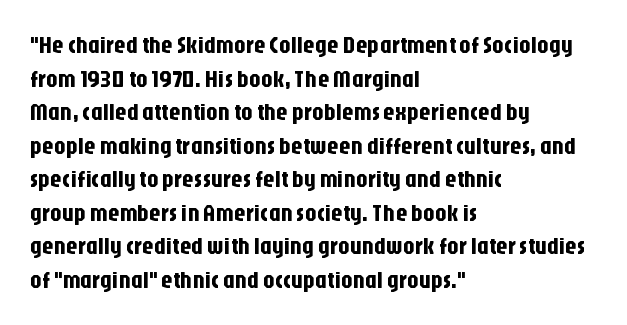
Q: Is the text italic (slanted)? A: No, it is upright.
Q: Is the text underlined? A: No.
Q: How is the paragraph aligned? A: Left-aligned.
Q: Is the spacing between letters normal or unusually wide? A: Normal.
Q: Is the spacing between lines tight, normal or loose? A: Normal.
